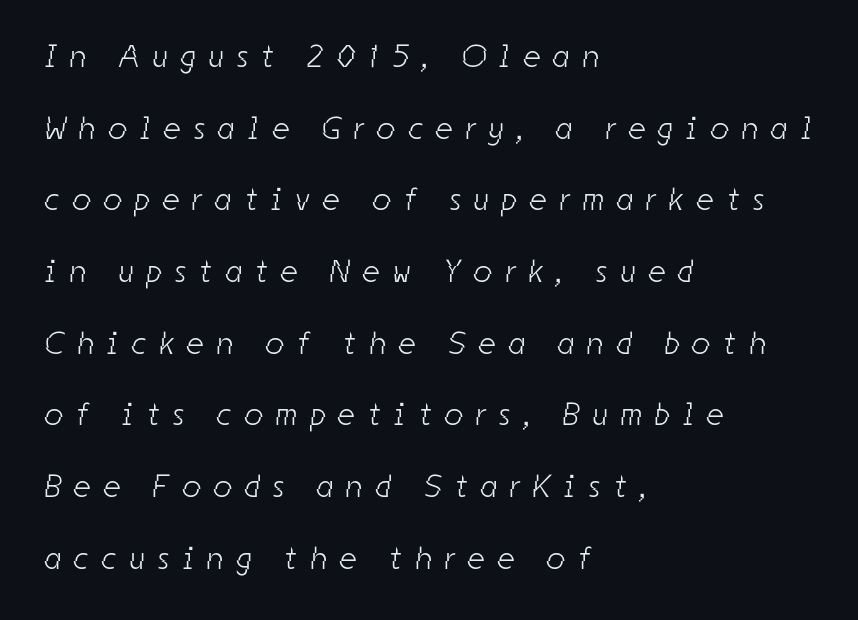
Q: Is the text bold? A: No.
Q: Is the typeface a serif or a sans-serif typeface? A: Sans-serif.
Q: Is the text underlined? A: No.
Q: How is the paragraph aligned? A: Left-aligned.
Q: Is the spacing between letters normal or unusually wide? A: Unusually wide.
Q: Is the spacing between lines tight, normal or loose? A: Loose.
Q: Width (condensed, normal, or wide)? A: Condensed.
Q: Stroke contrast? A: Low.
Q: x-height? A: Medium.
Q: Monospaced? A: No.
